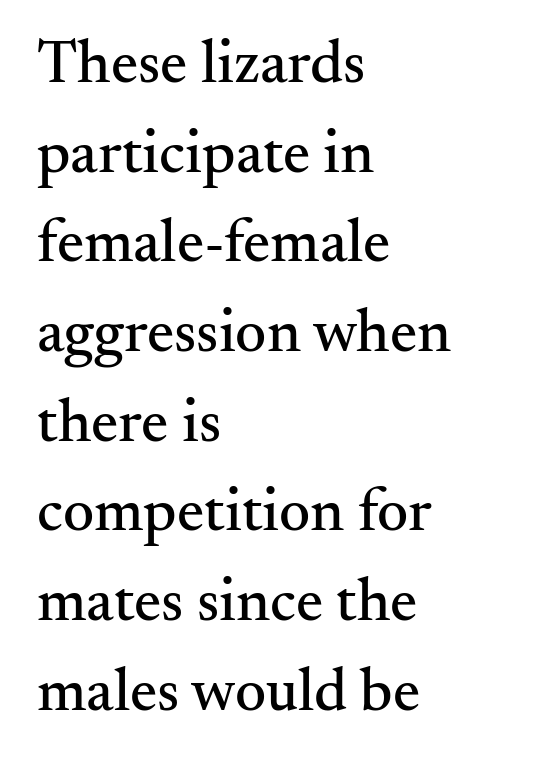
The image shows 61 px serif type, upright; set left-aligned, normal line spacing (1.47x), normal letter spacing, not underlined; medium stroke contrast and a small x-height.
